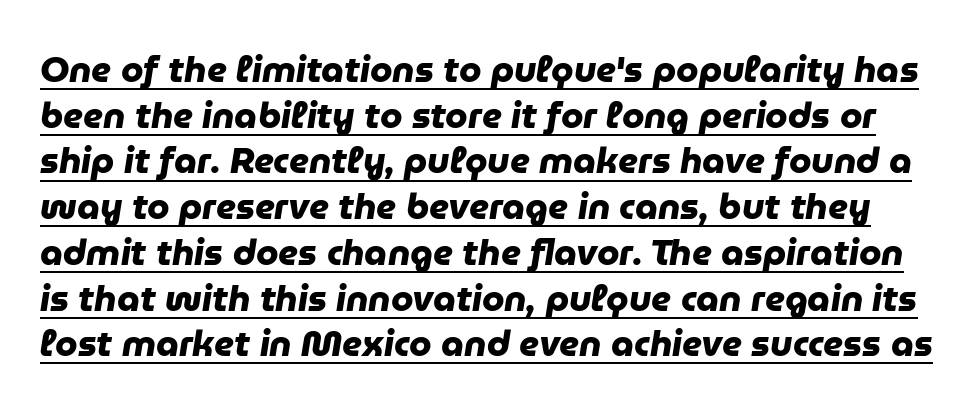
Q: Is the text bold? A: Yes.
Q: Is the typeface a serif or a sans-serif typeface? A: Sans-serif.
Q: Is the text underlined? A: Yes.
Q: Is the spacing between letters normal or unusually wide? A: Normal.
Q: Is the spacing between lines tight, normal or loose? A: Normal.
Q: Width (condensed, normal, or wide)? A: Normal.
Q: Stroke contrast? A: Low.
Q: x-height? A: Medium.
Q: Monospaced? A: No.
